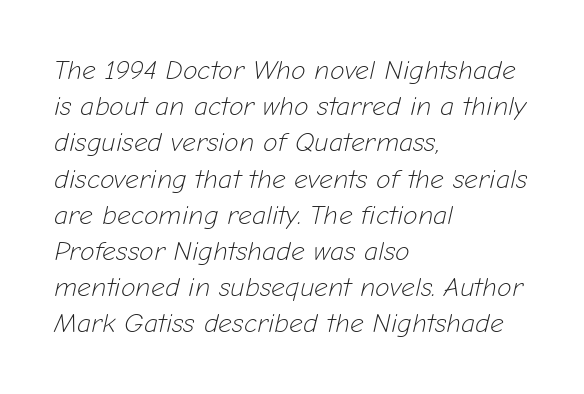
{"italic": "yes", "lean": "right", "slant_degrees": 12, "bold": "no", "underline": "no", "align": "left", "line_spacing": "normal", "line_spacing_ratio": 1.34, "letter_spacing": "normal", "letter_spacing_em": 0.0, "glyph_px": 27}
